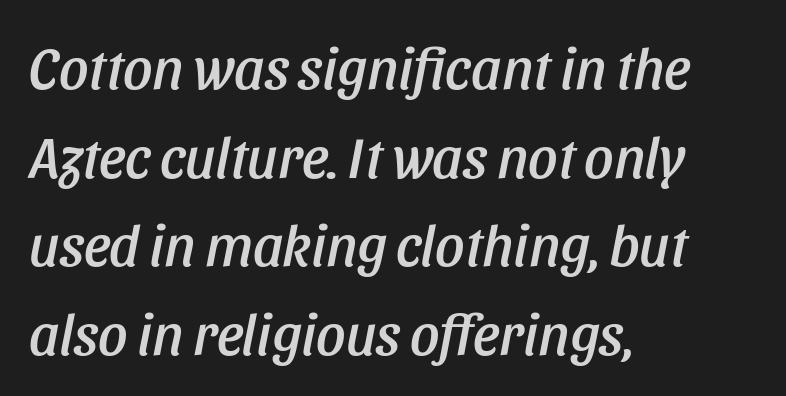
{"italic": "yes", "lean": "right", "slant_degrees": 11, "width": "condensed", "stroke_contrast": "low", "x_height": "large", "monospaced": "no", "underline": "no", "align": "left", "line_spacing": "normal", "line_spacing_ratio": 1.53, "letter_spacing": "normal", "letter_spacing_em": 0.0, "glyph_px": 58}
